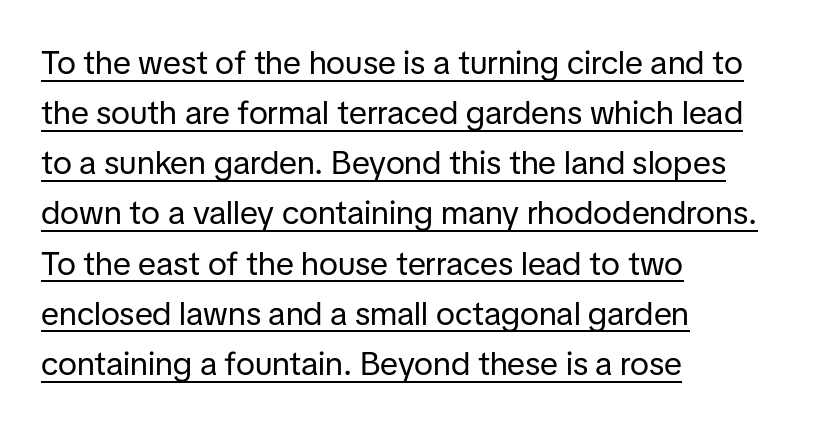
The rendering uses the underline text-decoration. Here the glyphs are tracked normally, forming tight word shapes. Regarding serifs, this sample does without them. In terms of posture, this sample is upright. No extra ink here — the face is not bold. A typesetter would call this proportional, since set widths differ per character.
